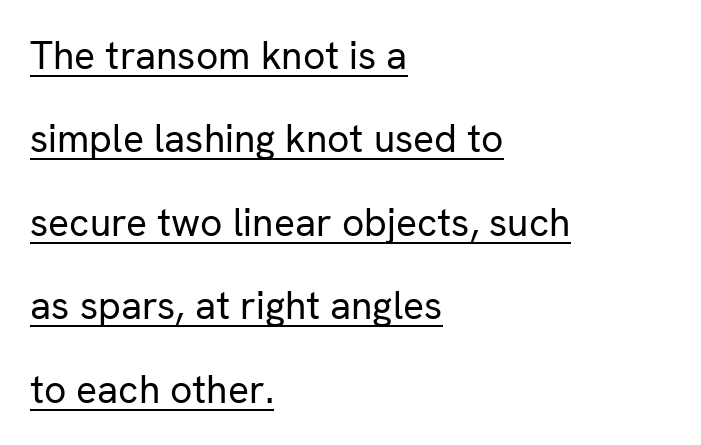
The image shows 39 px regular-weight sans-serif type, upright; set left-aligned, loose line spacing (2.14x), normal letter spacing, underlined; low stroke contrast and a medium x-height.
